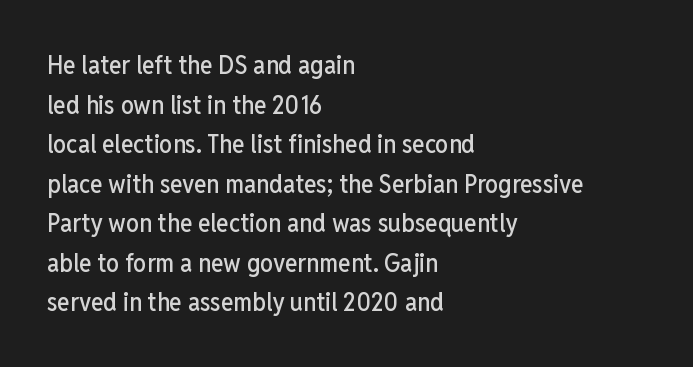
Interline gaps are of average width in this sample. The type sits square on the baseline with zero lean. Just letters on the line, the space beneath them empty. Students, note that the glyphs here touch the page at normal intervals. The rendering anchors every line to the left-hand side.
